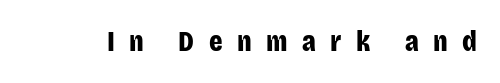
Italic: no, the glyphs are upright roman. Any mark beneath the type? The region is blank. Look at the tracking — it's clearly loosened, letters drifting apart. The passage shown is emphatically bold. The letters advance in unequal steps, a hallmark of proportional type. I'd call this a sans setting — the letters go barefoot.
